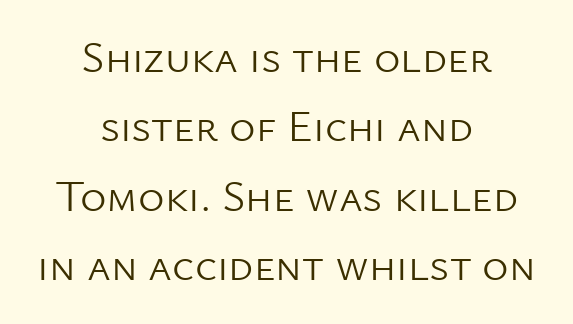
Q: Is the text bold? A: No.
Q: Is the text italic (slanted)? A: No, it is upright.
Q: Is the typeface a serif or a sans-serif typeface? A: Sans-serif.
Q: Is the text underlined? A: No.
Q: How is the paragraph aligned? A: Centered.
Q: Is the spacing between letters normal or unusually wide? A: Normal.
Q: Is the spacing between lines tight, normal or loose? A: Normal.
Q: Width (condensed, normal, or wide)? A: Normal.
Q: Stroke contrast? A: Low.
Q: x-height? A: Medium.
Q: Monospaced? A: No.
